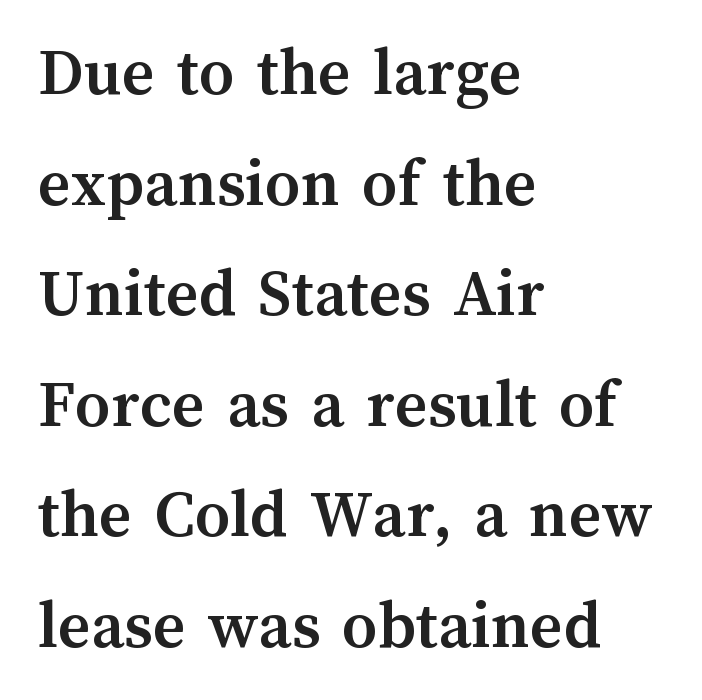
How heavy is the stroke? Heavy — this is a bold. Note the varied advance widths — an 'i' is clearly narrower than an 'm'. The paragraph shown leans on its left margin. The type sits square on the baseline with zero lean.
